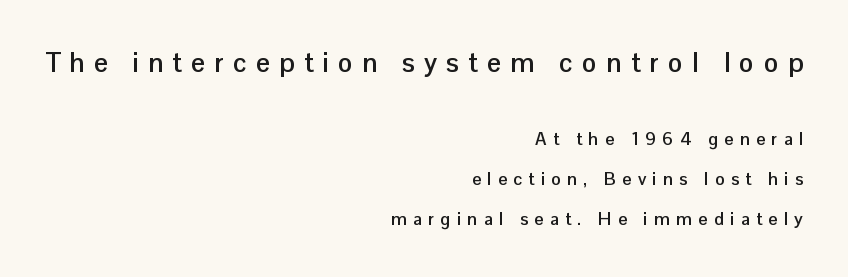
A flush-right, rag-left setting is used for this passage. What weight is shown? A full bold with thick strokes. Quick note: interline space is abundant. Plain, unruled lines of type. Do the letters lean? They stand straight.
